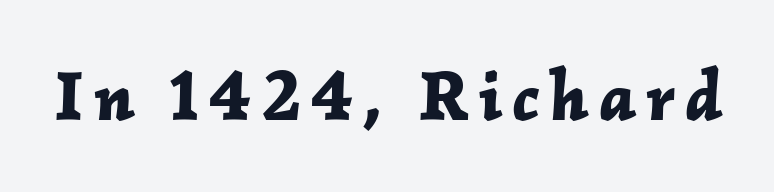
Varying glyph widths throughout — classic text-font behaviour. Nobody drew a line under any word here. Summary of weight: heavy, a full bold. The typography opts for an oblique posture over an upright one.
